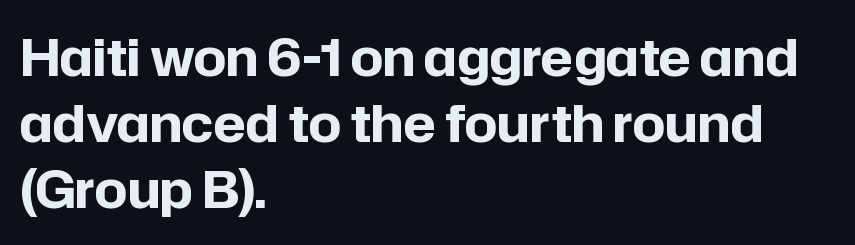
Q: Is the text bold? A: Yes.
Q: Is the text italic (slanted)? A: No, it is upright.
Q: Is the typeface a serif or a sans-serif typeface? A: Sans-serif.
Q: Is the text underlined? A: No.
Q: How is the paragraph aligned? A: Left-aligned.
Q: Is the spacing between letters normal or unusually wide? A: Normal.
Q: Is the spacing between lines tight, normal or loose? A: Normal.
Q: Width (condensed, normal, or wide)? A: Normal.
Q: Stroke contrast? A: Low.
Q: x-height? A: Medium.
Q: Monospaced? A: No.
